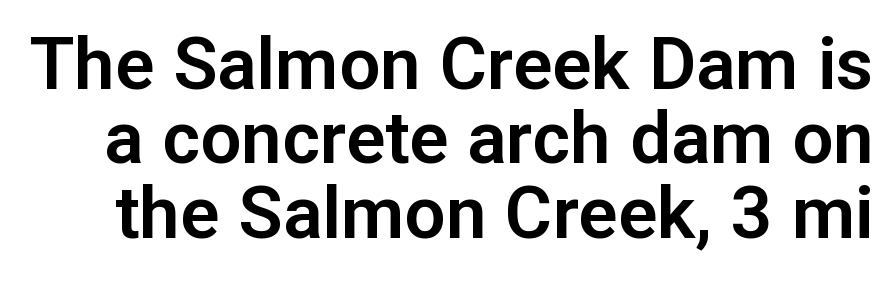
{"serif": "no", "italic": "no", "width": "normal", "stroke_contrast": "low", "x_height": "medium", "monospaced": "no", "underline": "no", "line_spacing": "tight", "line_spacing_ratio": 1.02, "letter_spacing": "normal", "letter_spacing_em": 0.0, "glyph_px": 73}
